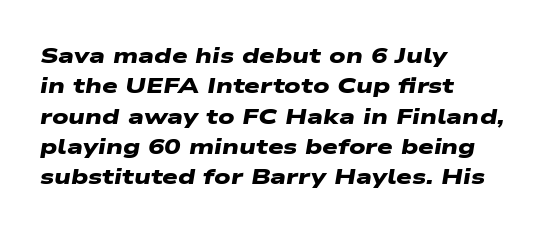
{"bold": "yes", "underline": "no", "align": "left", "line_spacing": "normal", "line_spacing_ratio": 1.38, "letter_spacing": "normal", "letter_spacing_em": 0.0, "glyph_px": 22}
